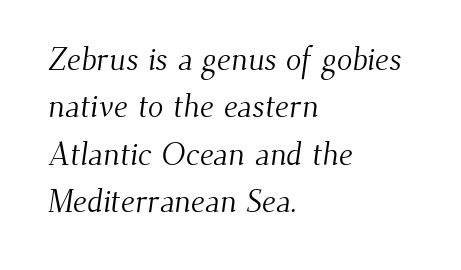
You could not count columns in this text — the font is proportionally spaced. Any mark beneath the type? The region is blank. Examine the stroke ends and you'll spot serifs. This sample is left-justified, so line endings fall wherever the words run out. The rows are spaced the way most documents space them. The horizontal fit of the characters is conventional and even.
